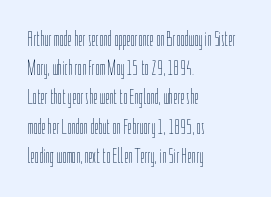
Tracking here is standard; glyphs follow each other at the usual distance. Heft: none added — not bold. These lines are set flush left with a ragged right edge. The letters stand straight up with perfectly vertical stems. Has an underline been added? It has not.
